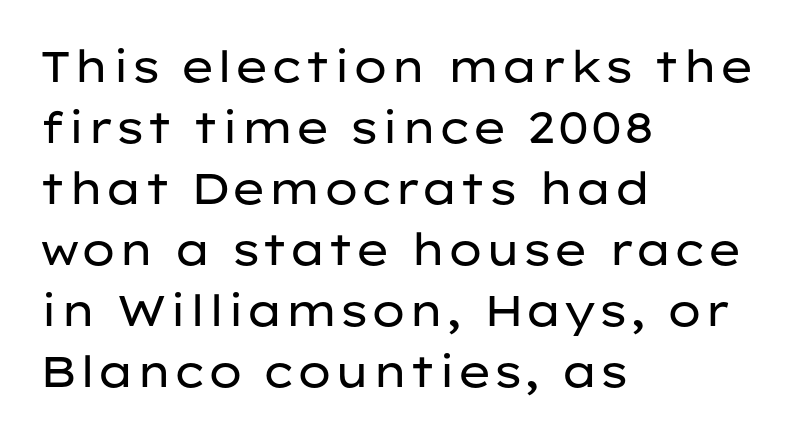
Q: Is the text bold? A: No.
Q: Is the text italic (slanted)? A: No, it is upright.
Q: Is the typeface a serif or a sans-serif typeface? A: Sans-serif.
Q: Is the text underlined? A: No.
Q: How is the paragraph aligned? A: Left-aligned.
Q: Is the spacing between letters normal or unusually wide? A: Normal.
Q: Is the spacing between lines tight, normal or loose? A: Normal.
Q: Width (condensed, normal, or wide)? A: Wide.
Q: Stroke contrast? A: Low.
Q: x-height? A: Medium.
Q: Monospaced? A: No.
